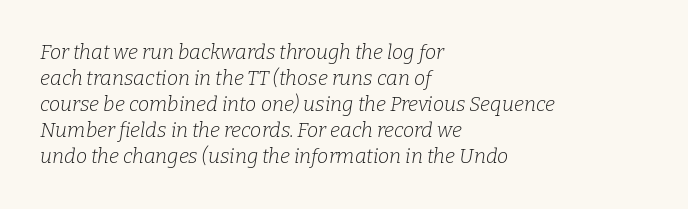
{"italic": "yes", "lean": "right", "slant_degrees": 9, "bold": "no", "underline": "no", "align": "left", "line_spacing": "normal", "line_spacing_ratio": 1.3, "letter_spacing": "normal", "letter_spacing_em": 0.0, "glyph_px": 20}
